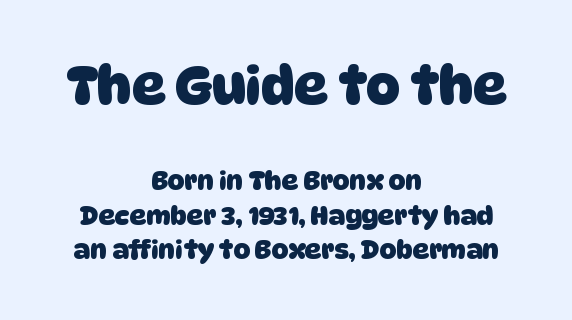
Q: Is the text bold? A: Yes.
Q: Is the typeface a serif or a sans-serif typeface? A: Sans-serif.
Q: Is the text underlined? A: No.
Q: How is the paragraph aligned? A: Centered.
Q: Is the spacing between letters normal or unusually wide? A: Normal.
Q: Is the spacing between lines tight, normal or loose? A: Normal.
Q: Which block of text is set in a larger size, the first (top) or the second (bottom)? A: The first (top) one.
Q: Width (condensed, normal, or wide)? A: Normal.
Q: Stroke contrast? A: Low.
Q: x-height? A: Large.
Q: Monospaced? A: No.
